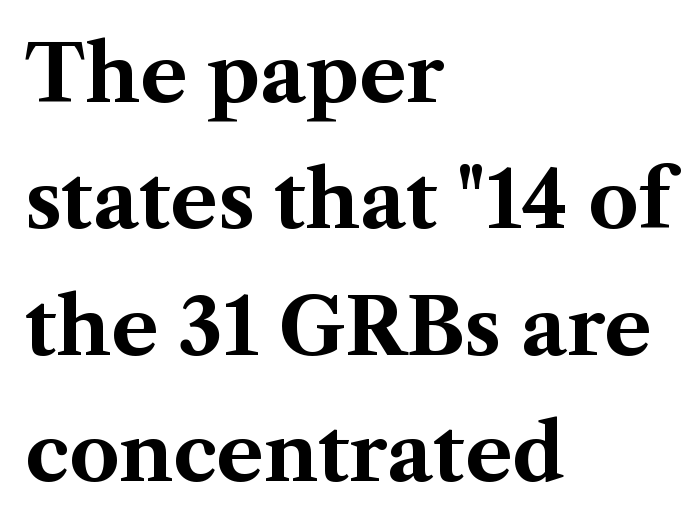
The image shows 79 px bold serif type, upright; set left-aligned, normal line spacing (1.6x), normal letter spacing, not underlined; medium stroke contrast and a medium x-height.
